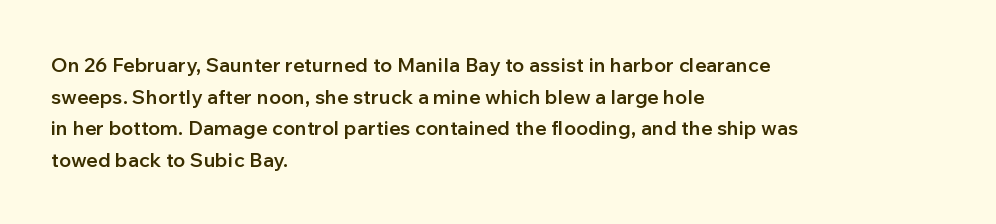
The block of text has a typical density, with ordinary space between rows. Nobody drew a line under any word here. Stroke thickness is moderately raised; the sample reads as semibold. The typography opts for an upright posture over an oblique one. Words appear dense and cohesive because spacing is normal. Where is the straight margin? On the left.
